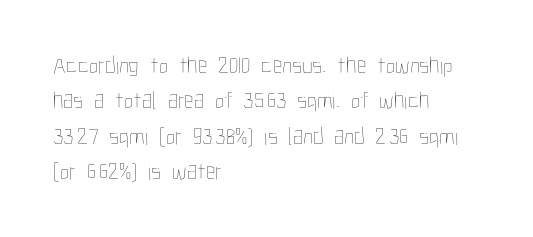
{"italic": "no", "bold": "no", "underline": "no", "align": "left", "line_spacing": "normal", "line_spacing_ratio": 1.47, "letter_spacing": "normal", "letter_spacing_em": 0.0, "glyph_px": 24}
